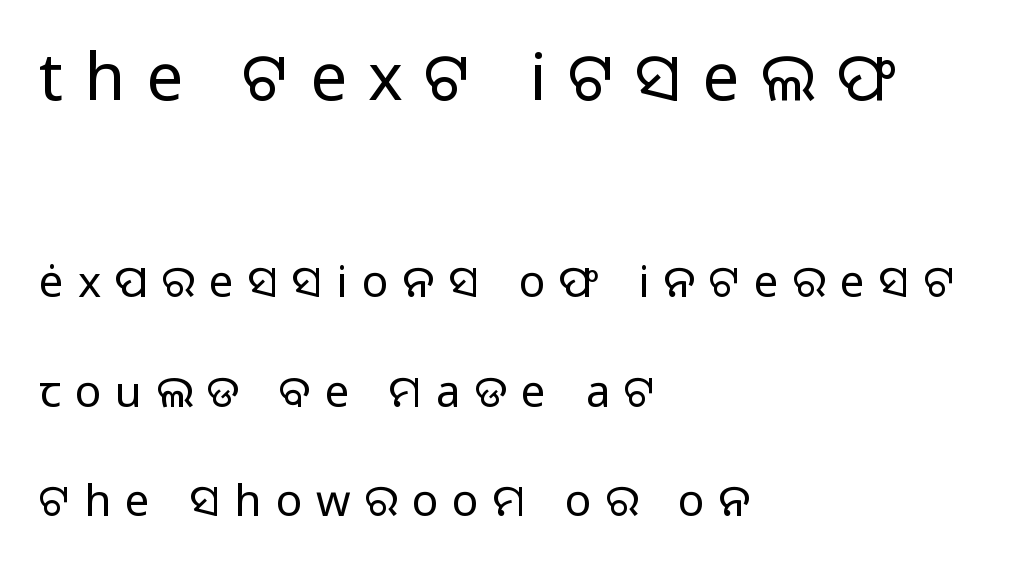
{"serif": "no", "italic": "no", "bold": "no", "weight": "regular", "width": "normal", "stroke_contrast": "low", "x_height": "medium", "monospaced": "no", "underline": "no", "align": "left", "line_spacing": "loose", "line_spacing_ratio": 2.49, "letter_spacing": "wide", "letter_spacing_em": 0.32, "larger_block": "first", "size_ratio": 1.5, "glyph_px": 66}
